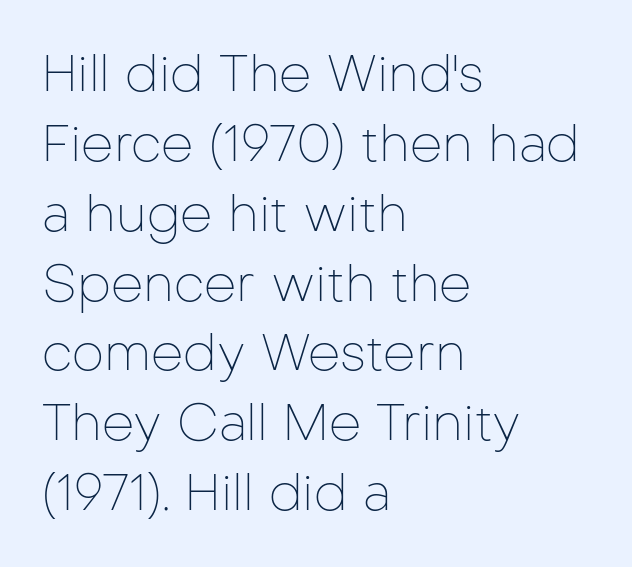
The image shows 51 px thin sans-serif type, upright; set left-aligned, normal line spacing (1.37x), normal letter spacing, not underlined; low stroke contrast and a medium x-height.
